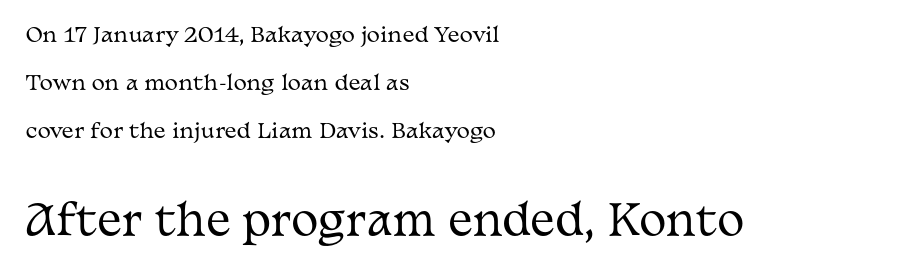
Of the two passages, the one underneath uses the larger point size. Every row of glyphs begins at an identical x-position on the left. These lines stand farther apart than default settings would place them. Nope, not italic — everything's standing straight. Letters rest on an invisible, unmarked baseline. Letters have the restrained weight of plain body copy at most.
